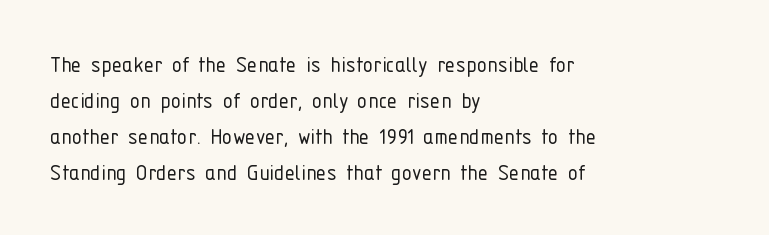
The characters are drawn with everyday or finer stroke widths. Line beginnings align vertically; line endings do not. Rule under the text: the space is simply empty. Words appear dense and cohesive because spacing is normal. Whoever set this chose a conventional vertical rhythm. Rendered with straight, roman letterforms.
